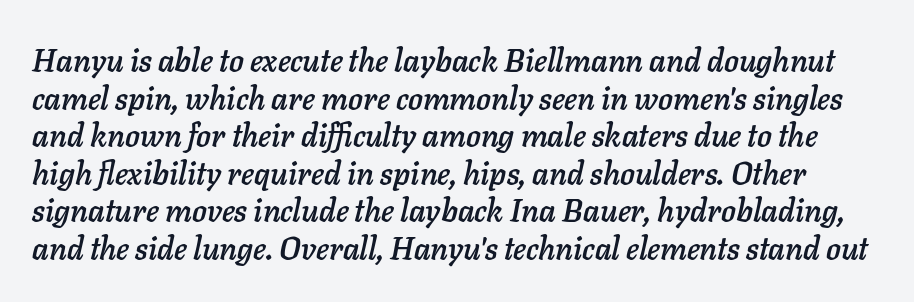
Style check: oblique. Compared with typical body copy, the letter spacing here is the same. This sample has the flowing, uneven cadence of proportional lettering. The baseline area is clear.
